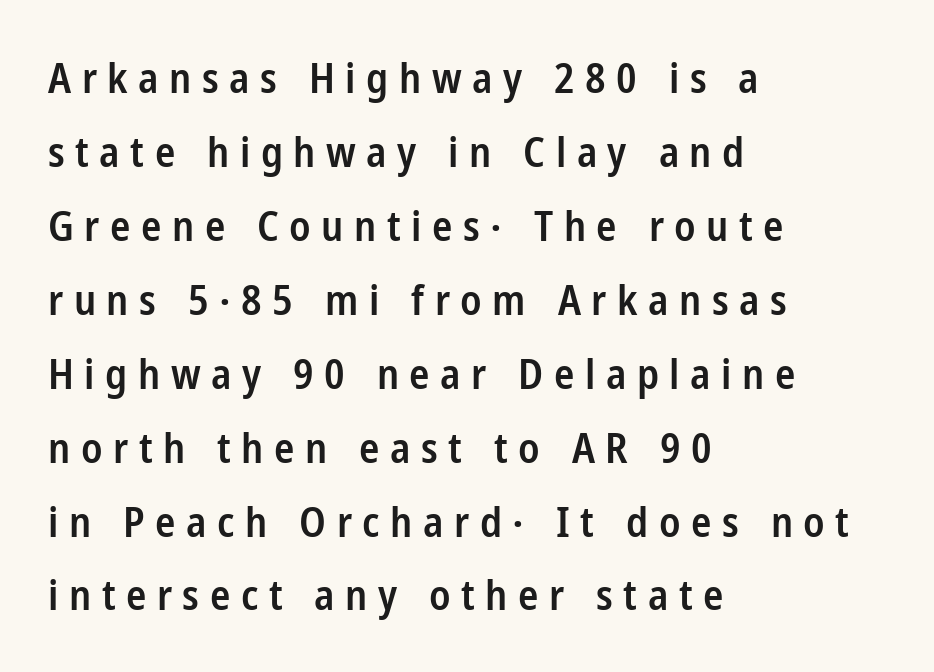
Q: Is the text bold? A: Semi-bold.
Q: Is the text italic (slanted)? A: No, it is upright.
Q: Is the typeface a serif or a sans-serif typeface? A: Sans-serif.
Q: Is the text underlined? A: No.
Q: How is the paragraph aligned? A: Left-aligned.
Q: Is the spacing between letters normal or unusually wide? A: Unusually wide.
Q: Width (condensed, normal, or wide)? A: Condensed.
Q: Stroke contrast? A: Low.
Q: x-height? A: Medium.
Q: Monospaced? A: No.
